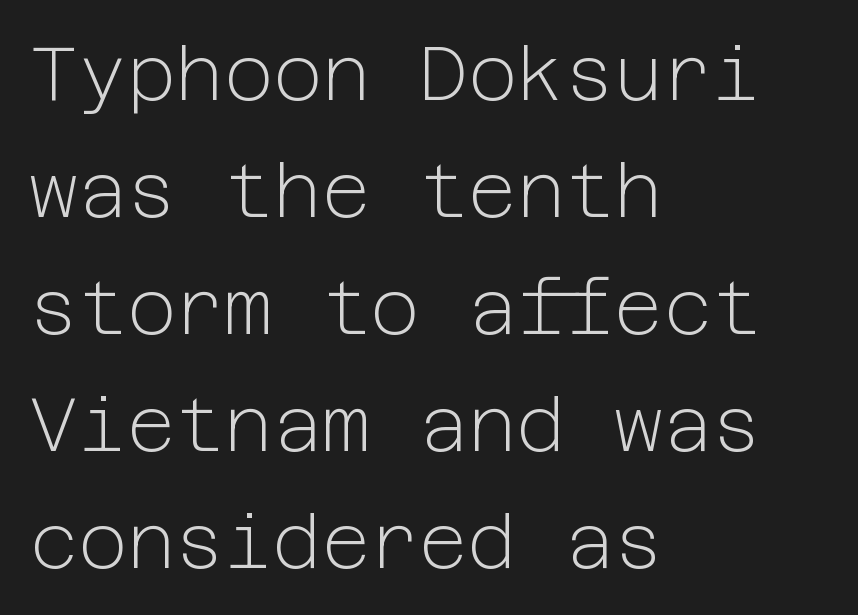
The image shows 75 px light sans-serif type, upright; set left-aligned, normal line spacing (1.56x), normal letter spacing, not underlined; low stroke contrast and a medium x-height.
